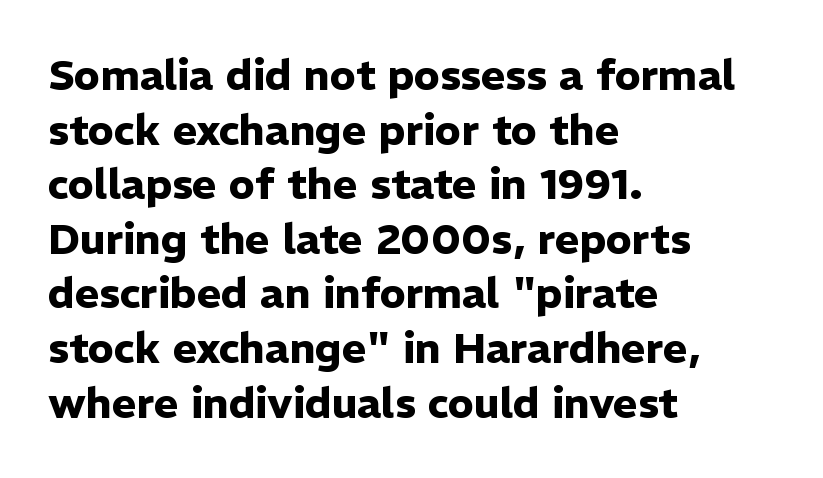
{"serif": "no", "italic": "no", "bold": "yes", "weight": "heavy", "width": "normal", "stroke_contrast": "low", "x_height": "medium", "monospaced": "no", "underline": "no", "align": "left", "line_spacing": "normal", "line_spacing_ratio": 1.3, "letter_spacing": "normal", "letter_spacing_em": 0.0, "glyph_px": 42}
